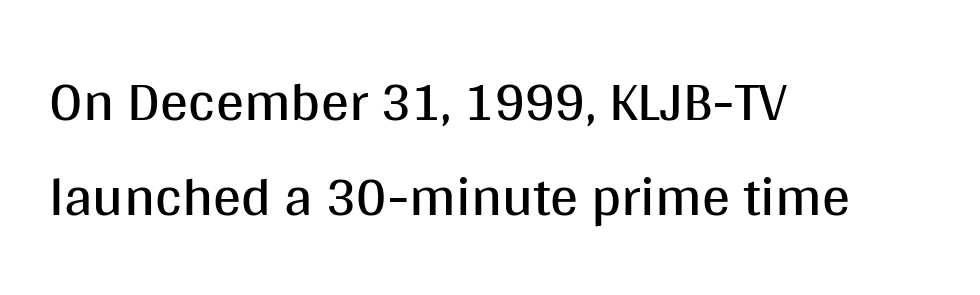
The image shows 56 px regular-weight sans-serif type, upright; set left-aligned, normal line spacing (1.69x), normal letter spacing, not underlined; medium stroke contrast and a large x-height.
